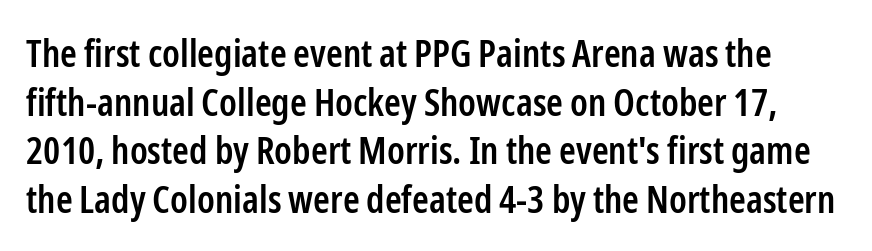
{"serif": "no", "italic": "no", "bold": "semi", "weight": "semibold", "width": "condensed", "stroke_contrast": "low", "x_height": "medium", "monospaced": "no", "underline": "no", "line_spacing": "normal", "line_spacing_ratio": 1.28, "letter_spacing": "normal", "letter_spacing_em": 0.0, "glyph_px": 38}
